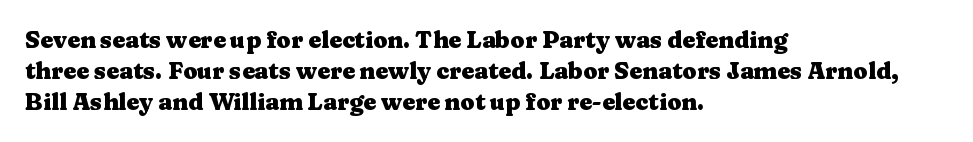
Q: Is the text bold? A: Yes.
Q: Is the text italic (slanted)? A: No, it is upright.
Q: Is the text underlined? A: No.
Q: How is the paragraph aligned? A: Left-aligned.
Q: Is the spacing between letters normal or unusually wide? A: Normal.
Q: Is the spacing between lines tight, normal or loose? A: Normal.
